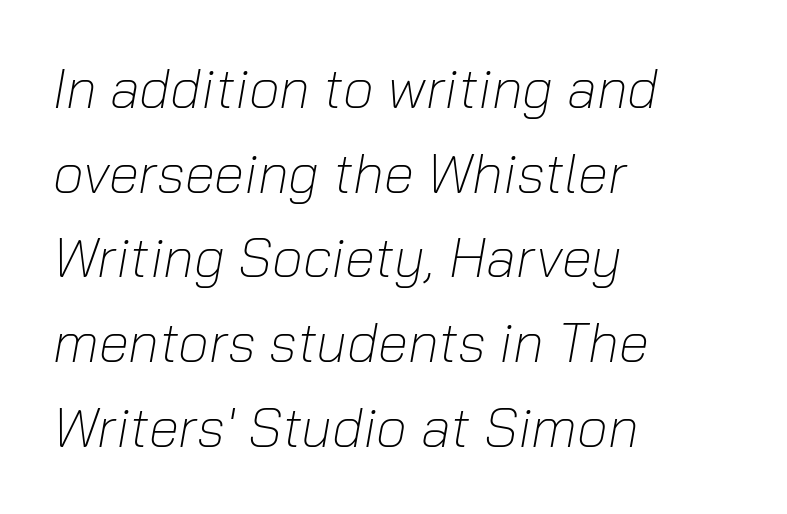
{"italic": "yes", "lean": "right", "slant_degrees": 10, "bold": "no", "weight": "light", "width": "normal", "stroke_contrast": "low", "x_height": "medium", "monospaced": "no", "underline": "no", "align": "left", "line_spacing": "normal", "line_spacing_ratio": 1.54, "letter_spacing": "normal", "letter_spacing_em": 0.0, "glyph_px": 55}
